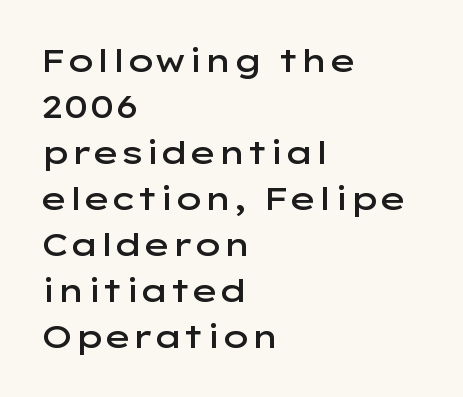
The image shows 32 px semibold, wide sans-serif type, upright; set left-aligned, normal line spacing (1.44x), normal letter spacing, not underlined; low stroke contrast and a medium x-height.
